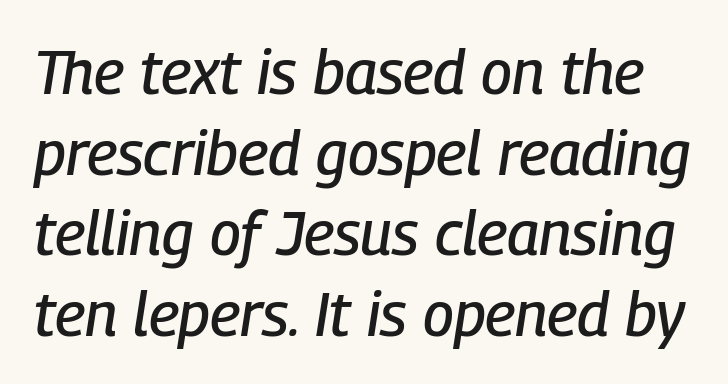
{"italic": "yes", "lean": "right", "slant_degrees": 9, "width": "condensed", "stroke_contrast": "low", "x_height": "medium", "monospaced": "no", "underline": "no", "line_spacing": "normal", "line_spacing_ratio": 1.32, "letter_spacing": "normal", "letter_spacing_em": 0.0, "glyph_px": 61}
